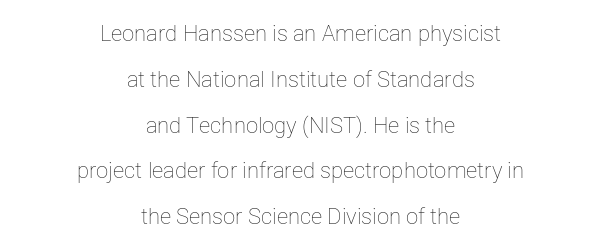
Q: Is the text bold? A: No.
Q: Is the text italic (slanted)? A: No, it is upright.
Q: Is the text underlined? A: No.
Q: How is the paragraph aligned? A: Centered.
Q: Is the spacing between letters normal or unusually wide? A: Normal.
Q: Is the spacing between lines tight, normal or loose? A: Loose.
